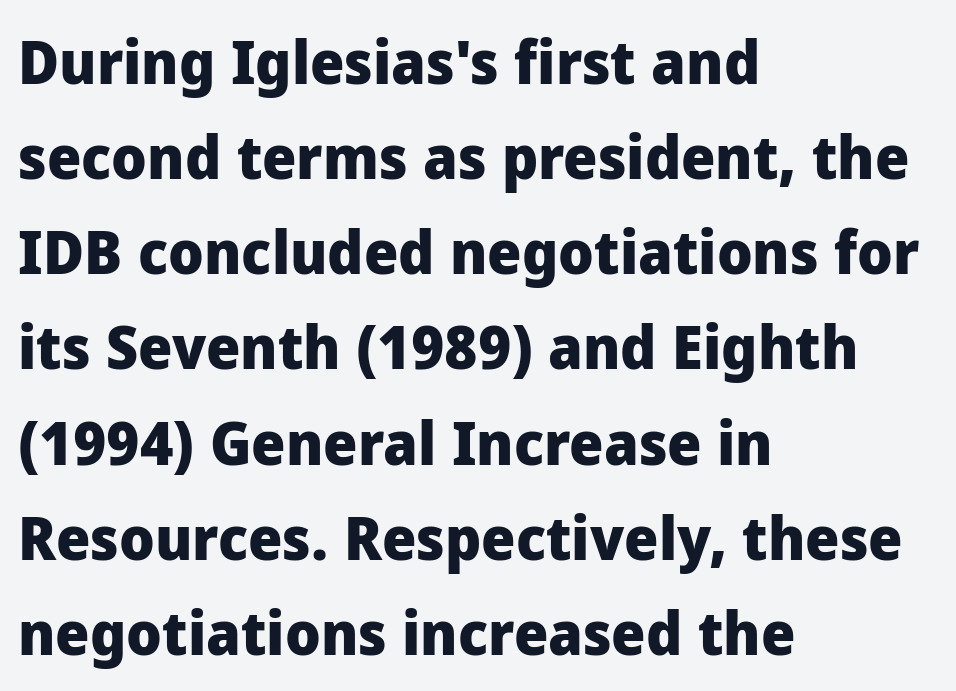
{"serif": "no", "italic": "no", "bold": "yes", "weight": "heavy", "width": "normal", "stroke_contrast": "low", "x_height": "medium", "monospaced": "no", "underline": "no", "align": "left", "line_spacing": "normal", "line_spacing_ratio": 1.56, "letter_spacing": "normal", "letter_spacing_em": 0.0, "glyph_px": 61}
